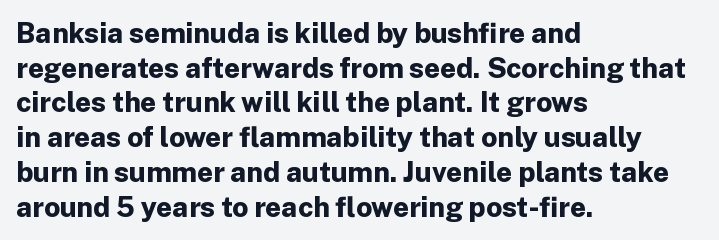
Spacing verdict: proportional, widths tailored to each character. The face used here has the dense, thick strokes of a bold. Posture: upright roman. Type without underlining. Students, note that the glyphs here touch the page at normal intervals. The text was rendered using a sans face with plain stroke endings.
